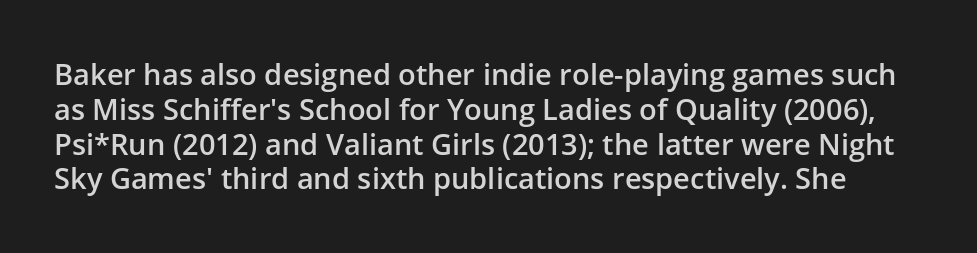
The image shows 29 px semibold sans-serif type, upright; set line spacing 1.2x, normal letter spacing, not underlined; low stroke contrast and a medium x-height.
